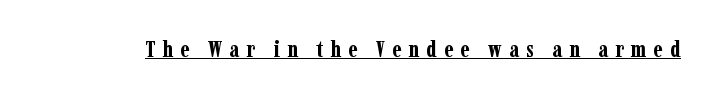
Q: Is the text bold? A: Yes.
Q: Is the text italic (slanted)? A: No, it is upright.
Q: Is the text underlined? A: Yes.
Q: Is the spacing between letters normal or unusually wide? A: Unusually wide.
